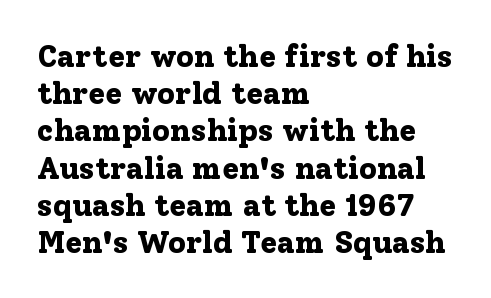
The image shows 31 px bold serif type, upright; set left-aligned, line spacing 1.2x, normal letter spacing, not underlined; low stroke contrast and a medium x-height.
